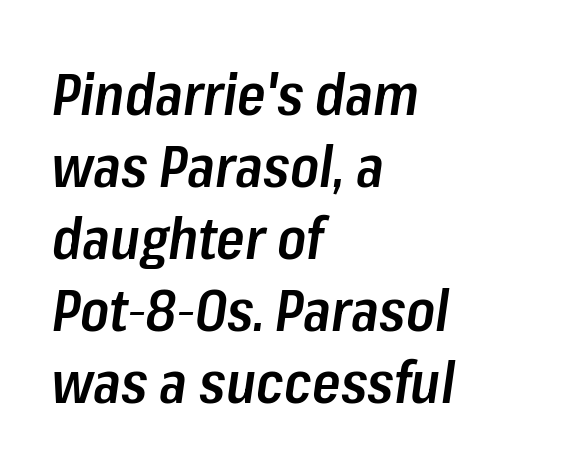
{"italic": "yes", "lean": "right", "slant_degrees": 8, "bold": "semi", "weight": "semibold", "width": "condensed", "stroke_contrast": "low", "x_height": "medium", "monospaced": "no", "underline": "no", "align": "left", "line_spacing_ratio": 1.24, "letter_spacing": "normal", "letter_spacing_em": 0.0, "glyph_px": 58}
